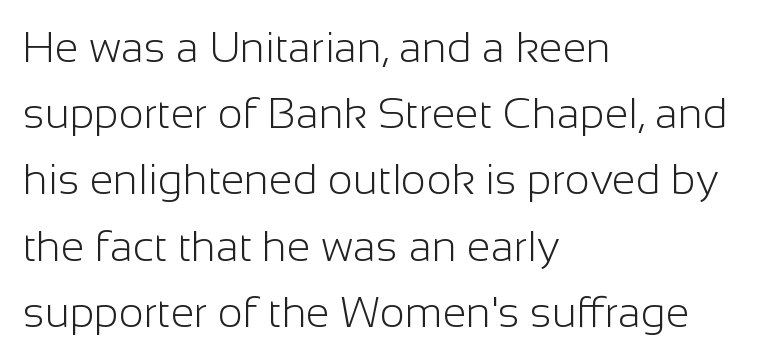
The image shows 43 px light sans-serif type, upright; set left-aligned, normal line spacing (1.54x), normal letter spacing, not underlined; low stroke contrast and a medium x-height.
